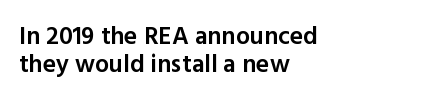
The image shows 25 px text type, upright; set left-aligned, tight line spacing (1.13x), normal letter spacing, not underlined.
